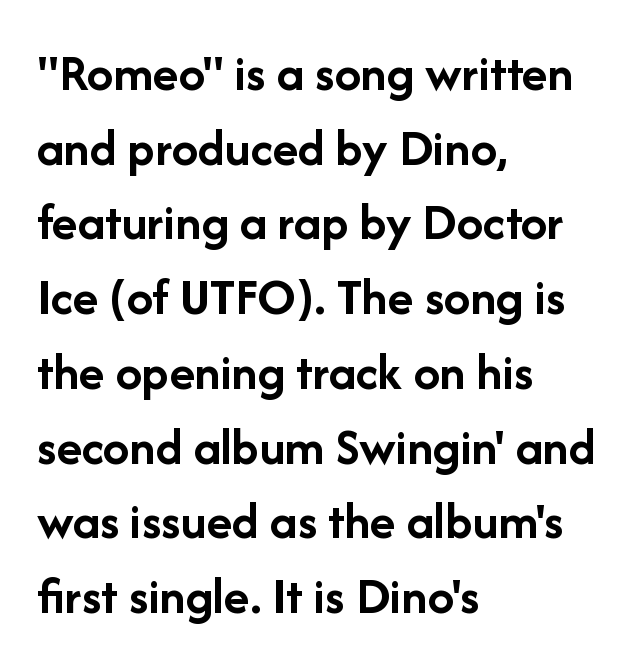
{"serif": "no", "italic": "no", "bold": "yes", "weight": "semibold", "width": "normal", "stroke_contrast": "low", "x_height": "medium", "monospaced": "no", "underline": "no", "align": "left", "line_spacing": "normal", "line_spacing_ratio": 1.41, "letter_spacing": "normal", "letter_spacing_em": 0.0, "glyph_px": 53}
